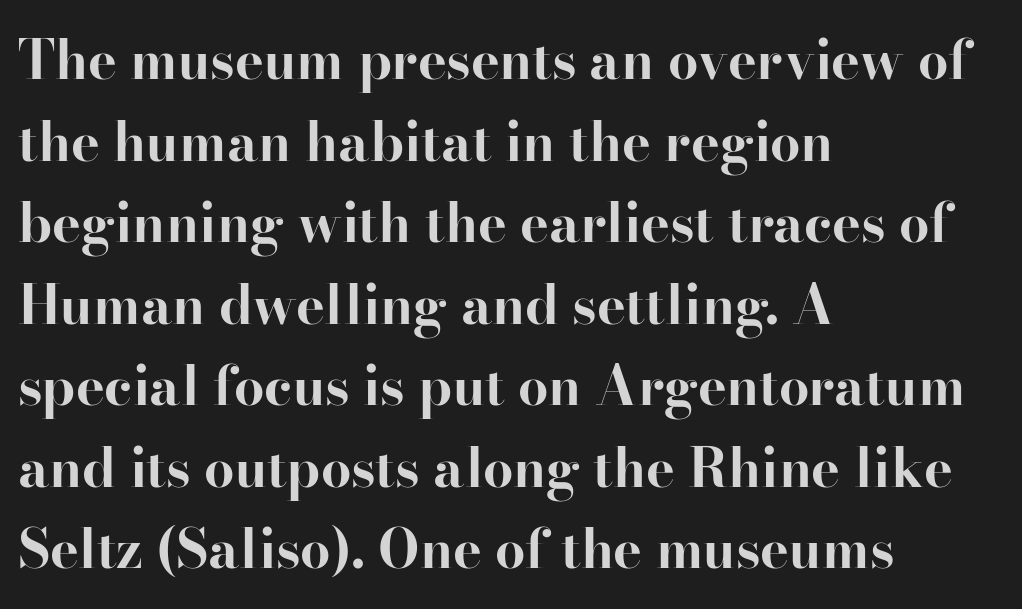
The image shows 54 px bold serif type, upright; set left-aligned, normal line spacing (1.51x), normal letter spacing, not underlined; high stroke contrast and a small x-height.
